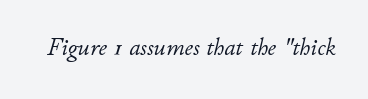
Q: Is the text bold? A: No.
Q: Is the text italic (slanted)? A: Yes, it leans right by about 11 degrees.
Q: Is the text underlined? A: No.
Q: Is the spacing between letters normal or unusually wide? A: Normal.
